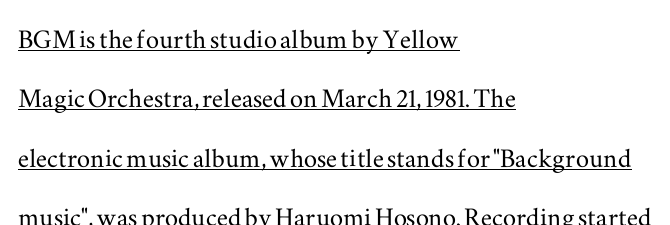
The lines in this sample share a left origin and differ only in where they stop. The horizontal fit of the characters is conventional and even. The letters carry serifs — small finishing strokes at the ends of their stems. Notice how a bar underscores the lettering throughout.
